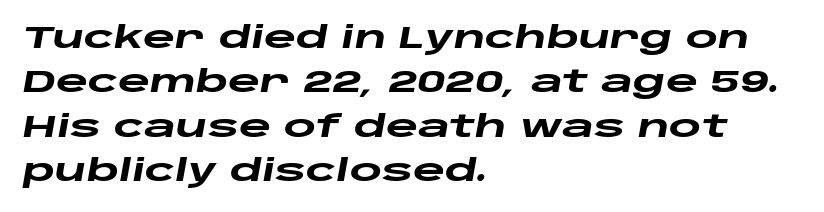
Q: Is the text bold? A: Yes.
Q: Is the text italic (slanted)? A: Yes, it leans right by about 10 degrees.
Q: Is the text underlined? A: No.
Q: How is the paragraph aligned? A: Left-aligned.
Q: Is the spacing between letters normal or unusually wide? A: Normal.
Q: Is the spacing between lines tight, normal or loose? A: Normal.
Q: Width (condensed, normal, or wide)? A: Wide.
Q: Stroke contrast? A: Low.
Q: x-height? A: Large.
Q: Monospaced? A: No.
